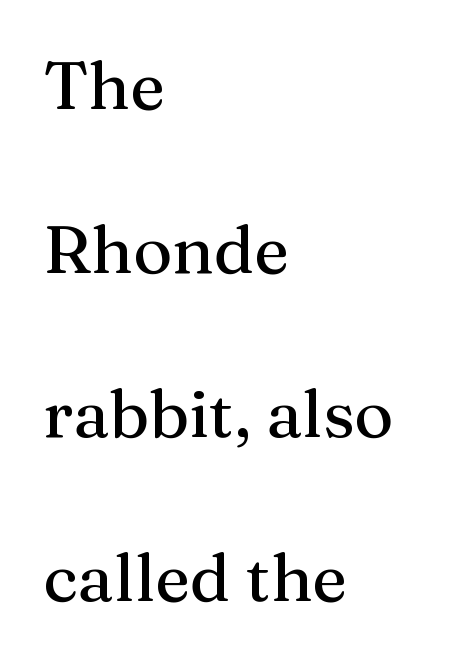
{"serif": "yes", "italic": "no", "width": "normal", "stroke_contrast": "medium", "x_height": "medium", "monospaced": "no", "underline": "no", "align": "left", "line_spacing": "loose", "line_spacing_ratio": 2.45, "letter_spacing": "normal", "letter_spacing_em": 0.0, "glyph_px": 67}
